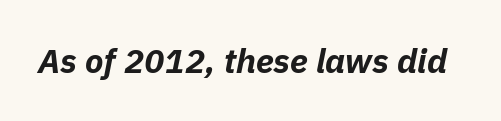
Q: Is the text bold? A: Yes.
Q: Is the text italic (slanted)? A: Yes, it leans right by about 11 degrees.
Q: Is the text underlined? A: No.
Q: Is the spacing between letters normal or unusually wide? A: Normal.
Q: Width (condensed, normal, or wide)? A: Normal.
Q: Stroke contrast? A: Low.
Q: x-height? A: Medium.
Q: Monospaced? A: No.
